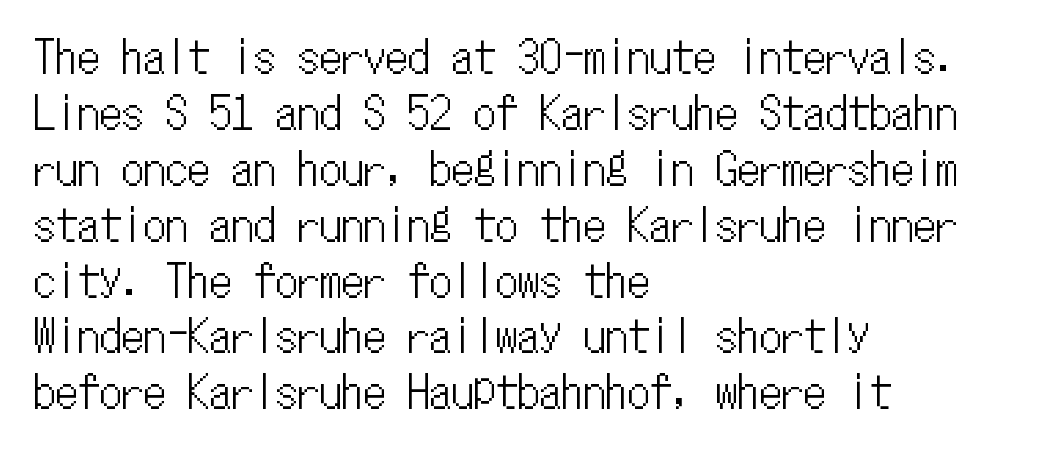
{"italic": "no", "width": "condensed", "stroke_contrast": "low", "x_height": "medium", "monospaced": "yes", "underline": "no", "align": "left", "line_spacing": "normal", "line_spacing_ratio": 1.27, "letter_spacing": "normal", "letter_spacing_em": 0.0, "glyph_px": 44}
